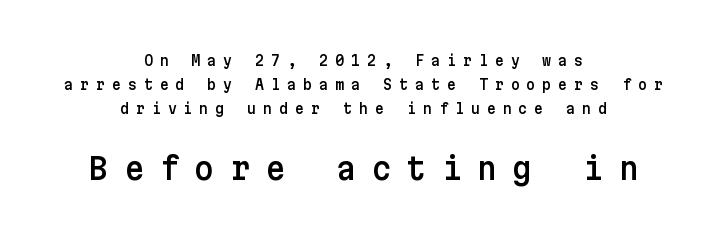
The image shows 31 px sans-serif type, upright; set centered, line spacing 1.72x, unusually wide letter spacing (+0.49 em), not underlined; the second (bottom) block is 2.21x larger; low stroke contrast and a medium x-height.
